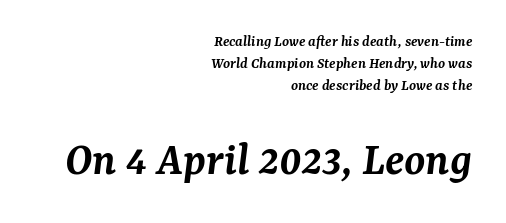
Regular leading. Notice how the stems are inclined rather than vertical — that's the hallmark of italics. What kind of face is this? One with serifs. Is the letter spacing exaggerated? No — it looks like the ordinary default. Visually, the bottom section dominates because its glyphs are scaled up. Each line ends at the same right margin while the left side varies.
